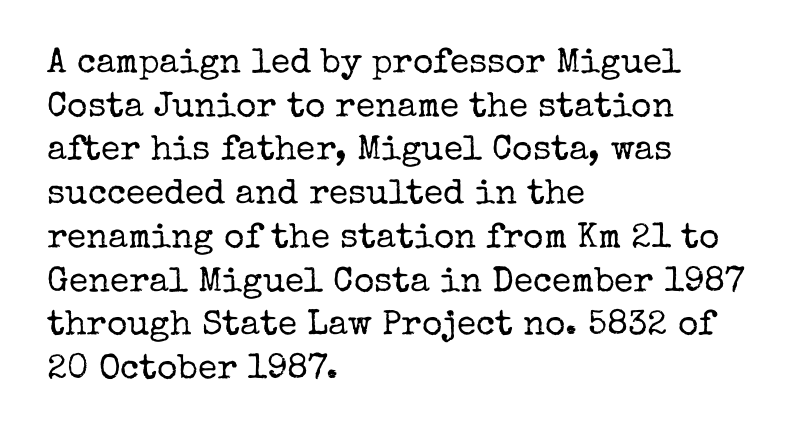
The letters sit at their default tracking, neither squeezed nor spread. Is this a sans? No — the strokes have serifs. The specimen reads as upright at a glance. Quick note: interline space is typical.
